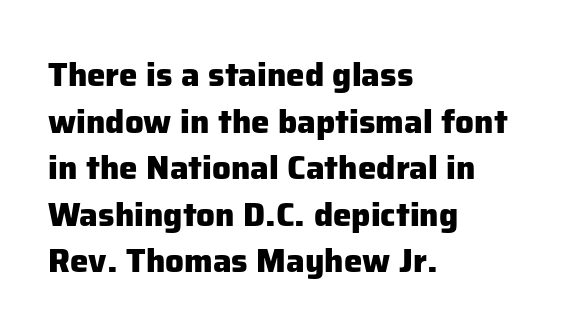
Q: Is the text bold? A: Yes.
Q: Is the text italic (slanted)? A: No, it is upright.
Q: Is the typeface a serif or a sans-serif typeface? A: Sans-serif.
Q: Is the text underlined? A: No.
Q: How is the paragraph aligned? A: Left-aligned.
Q: Is the spacing between letters normal or unusually wide? A: Normal.
Q: Is the spacing between lines tight, normal or loose? A: Normal.
Q: Width (condensed, normal, or wide)? A: Normal.
Q: Stroke contrast? A: Low.
Q: x-height? A: Medium.
Q: Monospaced? A: No.
